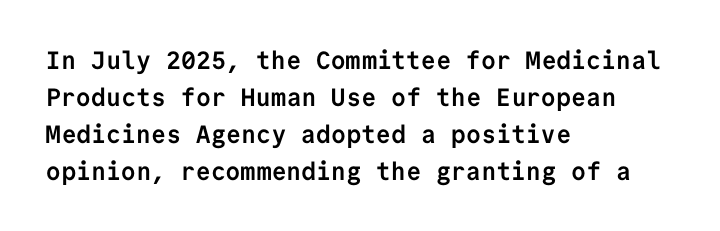
Horizontally, the lines are justified to the leading edge only. These words are printed bold, with thick strokes throughout. These lines sit exactly where default settings would place them. Every character sits straight up, as roman type does. Beneath every word, the page is bare.
